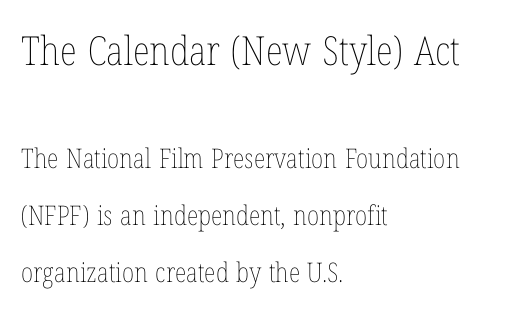
The image shows 40 px thin, condensed type, upright; set left-aligned, loose line spacing (2.12x), normal letter spacing, not underlined; the first (top) block is 1.48x larger; low stroke contrast and a medium x-height.
